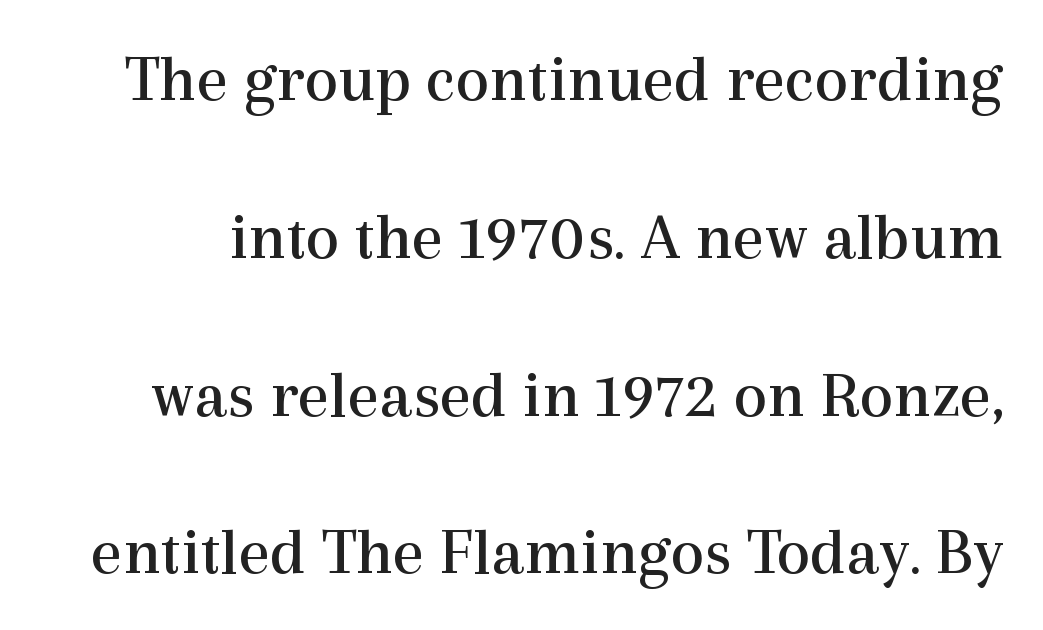
The image shows 68 px regular-weight serif type, upright; set loose line spacing (2.32x), normal letter spacing, not underlined; a medium x-height.
